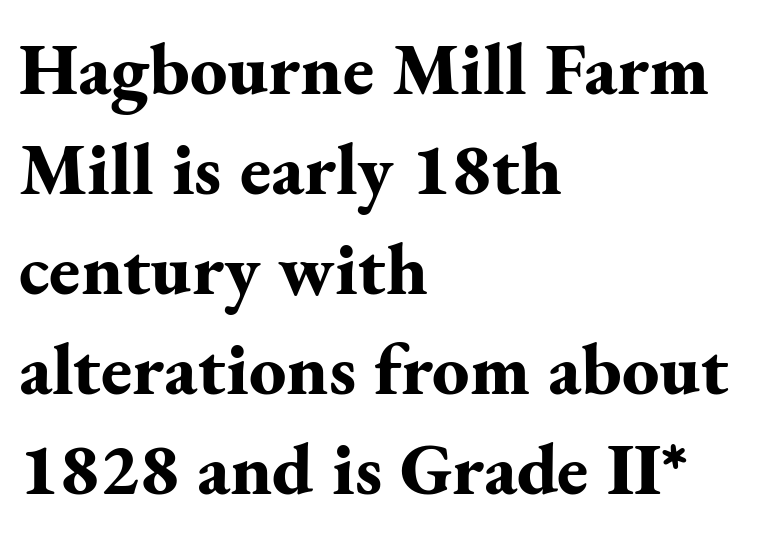
Horizontal alignment here is leftward, the default for most running prose. The leading is moderate, giving the passage an even texture. Note the varied advance widths — an 'i' is clearly narrower than an 'm'. Bare-footed words on every line. Check where the strokes stop: tiny serifs finish them off. Nothing unusual about the tracking: characters are spaced as the font intends.
